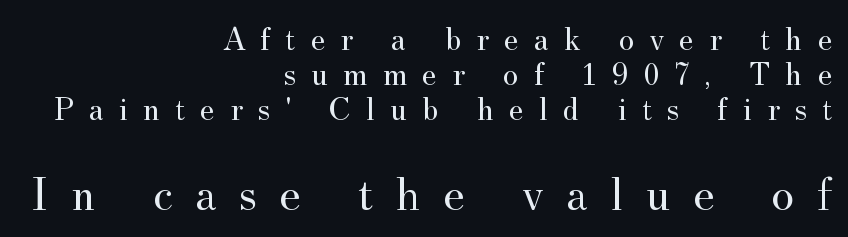
{"serif": "yes", "italic": "no", "bold": "no", "weight": "regular", "width": "normal", "stroke_contrast": "medium", "x_height": "small", "monospaced": "no", "underline": "no", "align": "right", "line_spacing": "tight", "line_spacing_ratio": 1.06, "letter_spacing": "wide", "letter_spacing_em": 0.46, "larger_block": "second", "size_ratio": 1.48, "glyph_px": 49}
